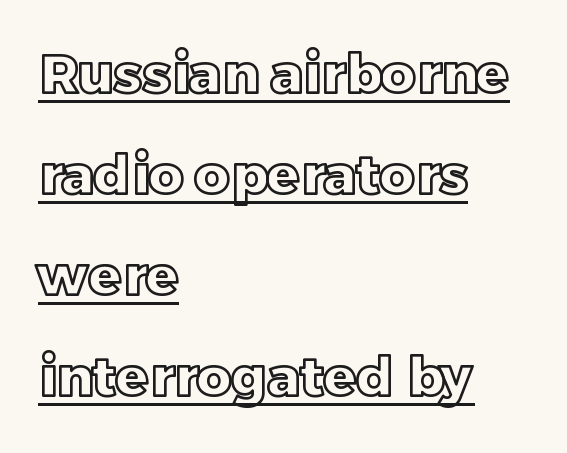
This sample has the flowing, uneven cadence of proportional lettering. Horizontally, the lines are justified to the leading edge only. These characters rest on top of a visible drawn line. The letters stand upright; this is a roman face.
